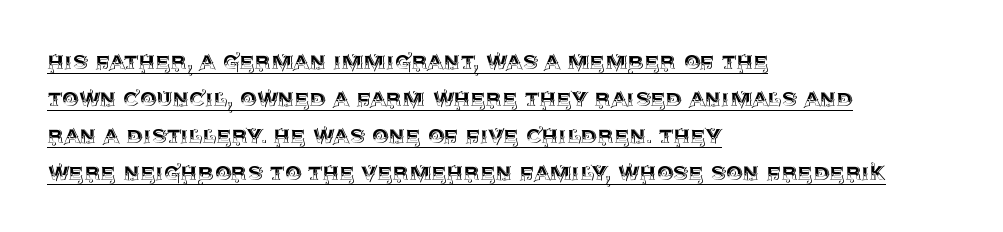
The type is set solid horizontally, with unmodified tracking. The letters stand straight up with perfectly vertical stems. Honestly, the underline is the first thing you notice here. The lines sit at an ordinary, default distance from one another. Which margin do the lines hug? The left one — the right edge is uneven.
